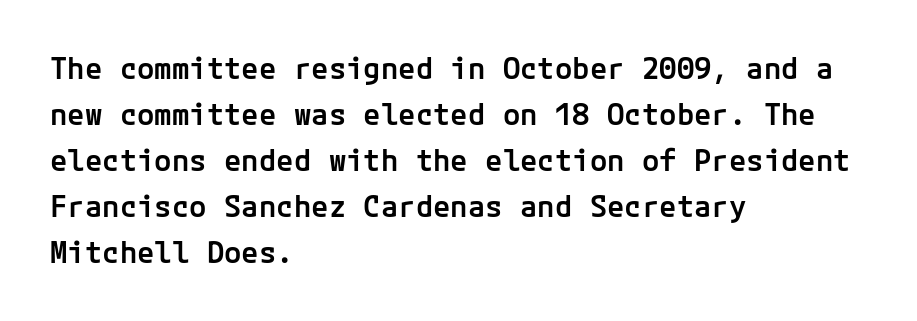
Q: Is the text bold? A: Semi-bold.
Q: Is the text italic (slanted)? A: No, it is upright.
Q: Is the typeface a serif or a sans-serif typeface? A: Sans-serif.
Q: Is the text underlined? A: No.
Q: How is the paragraph aligned? A: Left-aligned.
Q: Is the spacing between letters normal or unusually wide? A: Normal.
Q: Is the spacing between lines tight, normal or loose? A: Normal.
Q: Width (condensed, normal, or wide)? A: Normal.
Q: Stroke contrast? A: Low.
Q: x-height? A: Medium.
